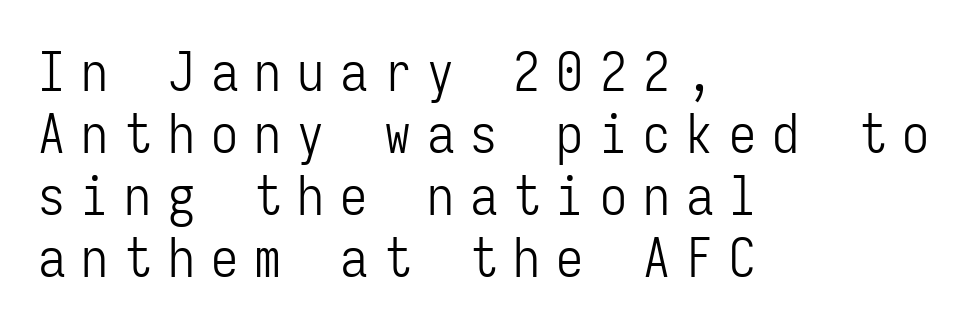
Words appear elongated and porous because spacing is wide. Regarding leading, the lines here are crowded together. Think of a typewriter: that constant character pitch is what you see here. Stroke mass is kept to a normal reading level or below.
